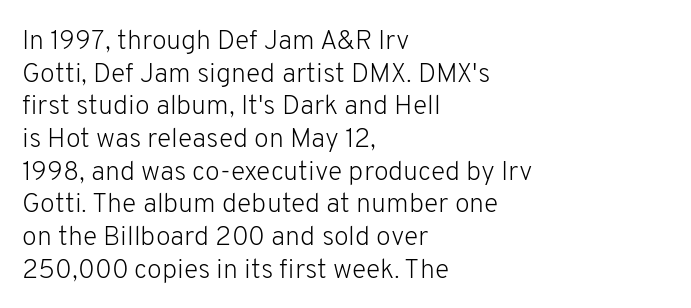
Q: Is the text bold? A: No.
Q: Is the text italic (slanted)? A: No, it is upright.
Q: Is the text underlined? A: No.
Q: How is the paragraph aligned? A: Left-aligned.
Q: Is the spacing between letters normal or unusually wide? A: Normal.
